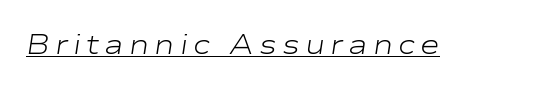
{"italic": "yes", "lean": "right", "slant_degrees": 9, "bold": "no", "underline": "yes", "glyph_px": 27}
